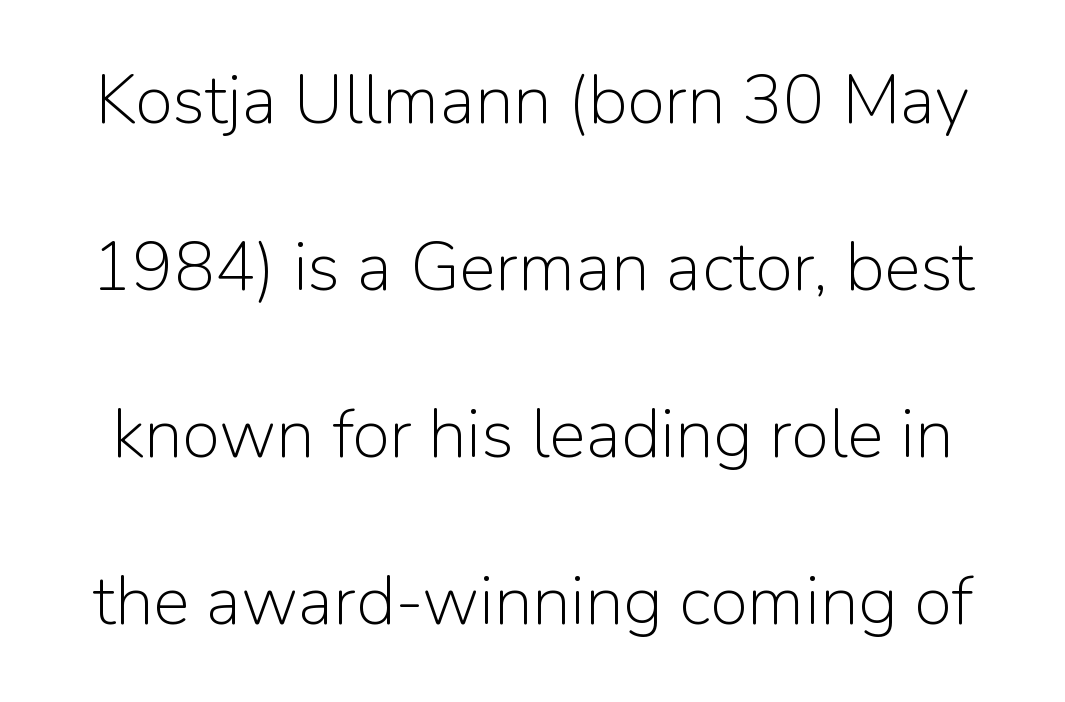
{"serif": "no", "italic": "no", "bold": "no", "weight": "light", "width": "normal", "stroke_contrast": "low", "x_height": "medium", "monospaced": "no", "underline": "no", "line_spacing": "loose", "line_spacing_ratio": 2.42, "letter_spacing": "normal", "letter_spacing_em": 0.0, "glyph_px": 69}
